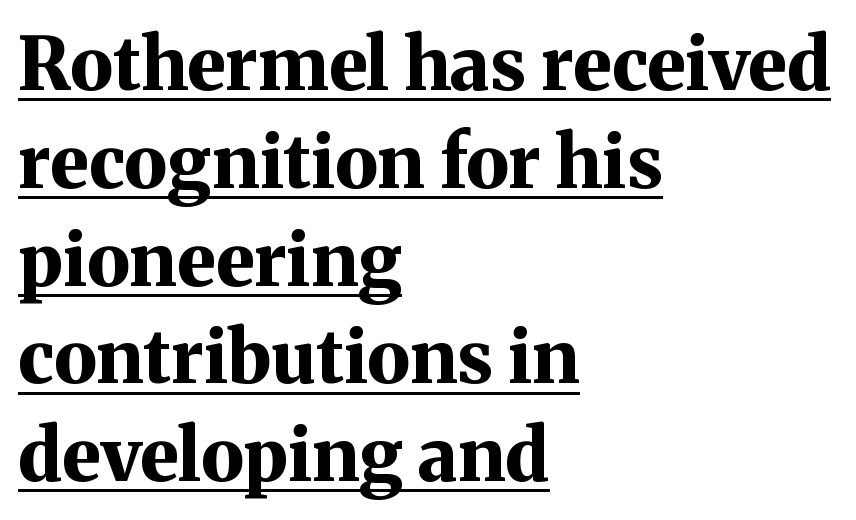
{"serif": "yes", "italic": "no", "bold": "yes", "weight": "bold", "width": "normal", "stroke_contrast": "medium", "x_height": "medium", "monospaced": "no", "underline": "yes", "align": "left", "line_spacing": "normal", "line_spacing_ratio": 1.34, "letter_spacing": "normal", "letter_spacing_em": 0.0, "glyph_px": 73}
